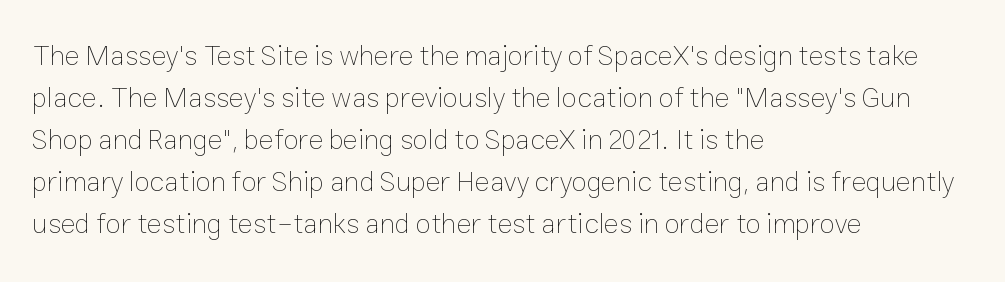
Q: Is the text bold? A: No.
Q: Is the text italic (slanted)? A: No, it is upright.
Q: Is the text underlined? A: No.
Q: How is the paragraph aligned? A: Left-aligned.
Q: Is the spacing between letters normal or unusually wide? A: Normal.
Q: Is the spacing between lines tight, normal or loose? A: Normal.
Q: Width (condensed, normal, or wide)? A: Normal.
Q: Stroke contrast? A: Low.
Q: x-height? A: Medium.
Q: Monospaced? A: No.
